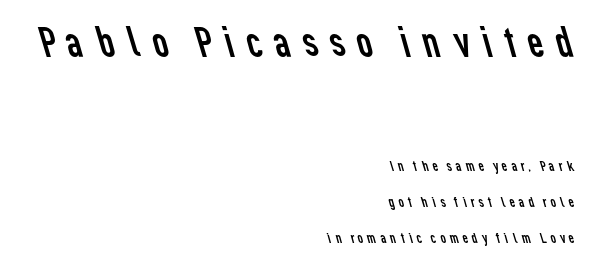
{"serif": "no", "bold": "no", "weight": "regular", "width": "normal", "stroke_contrast": "low", "x_height": "medium", "monospaced": "no", "underline": "no", "align": "right", "line_spacing": "loose", "line_spacing_ratio": 2.37, "larger_block": "first", "size_ratio": 2.93, "glyph_px": 44}
